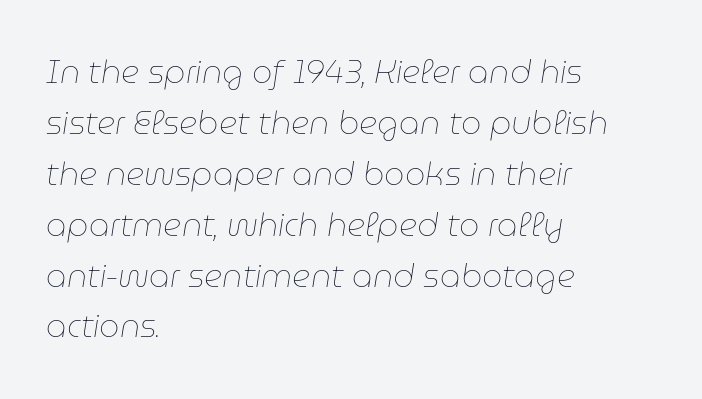
Q: Is the text bold? A: No.
Q: Is the text italic (slanted)? A: Yes, it leans right by about 9 degrees.
Q: Is the text underlined? A: No.
Q: How is the paragraph aligned? A: Left-aligned.
Q: Is the spacing between letters normal or unusually wide? A: Normal.
Q: Is the spacing between lines tight, normal or loose? A: Normal.
Q: Width (condensed, normal, or wide)? A: Normal.
Q: Stroke contrast? A: Low.
Q: x-height? A: Medium.
Q: Monospaced? A: No.
